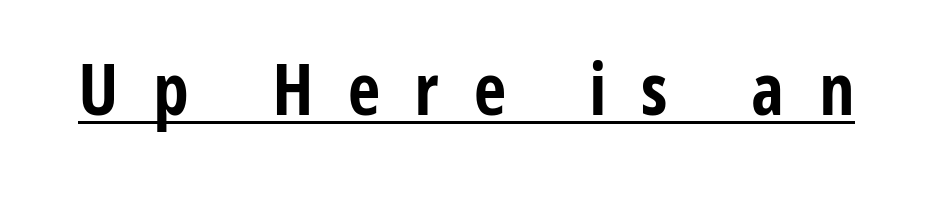
The image shows 71 px bold, condensed sans-serif type, upright; set unusually wide letter spacing (+0.48 em), underlined; low stroke contrast and a medium x-height.
